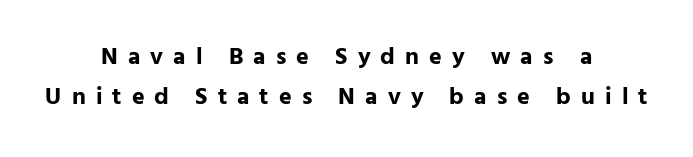
Q: Is the text bold? A: Yes.
Q: Is the text italic (slanted)? A: No, it is upright.
Q: Is the text underlined? A: No.
Q: How is the paragraph aligned? A: Centered.
Q: Is the spacing between letters normal or unusually wide? A: Unusually wide.
Q: Is the spacing between lines tight, normal or loose? A: Normal.
